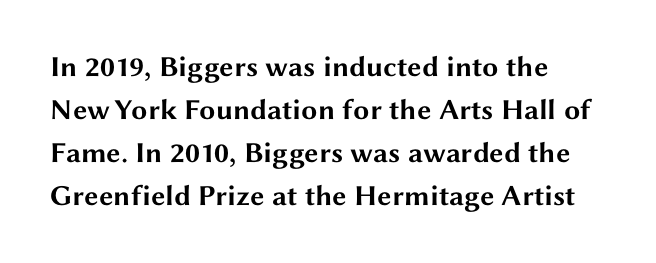
Underline: absent. These lines are rendered in a variable-pitch font. Does the leading feel generous? No, just average. Look at the tracking — it's just the regular setting, nothing added.
